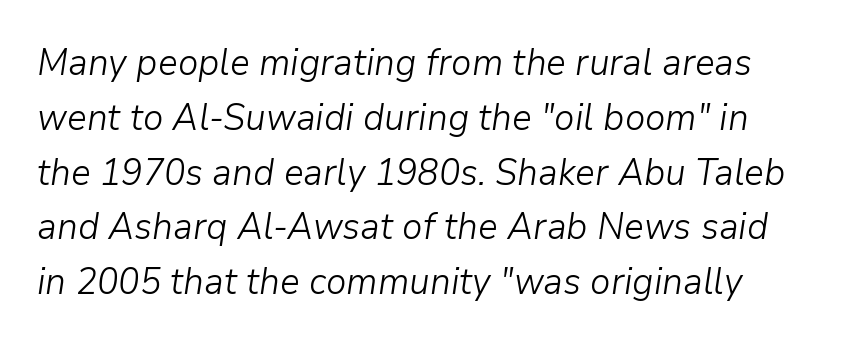
Q: Is the text bold? A: No.
Q: Is the text italic (slanted)? A: Yes, it leans right by about 9 degrees.
Q: Is the text underlined? A: No.
Q: Is the spacing between letters normal or unusually wide? A: Normal.
Q: Is the spacing between lines tight, normal or loose? A: Normal.
Q: Width (condensed, normal, or wide)? A: Normal.
Q: Stroke contrast? A: Low.
Q: x-height? A: Medium.
Q: Monospaced? A: No.
